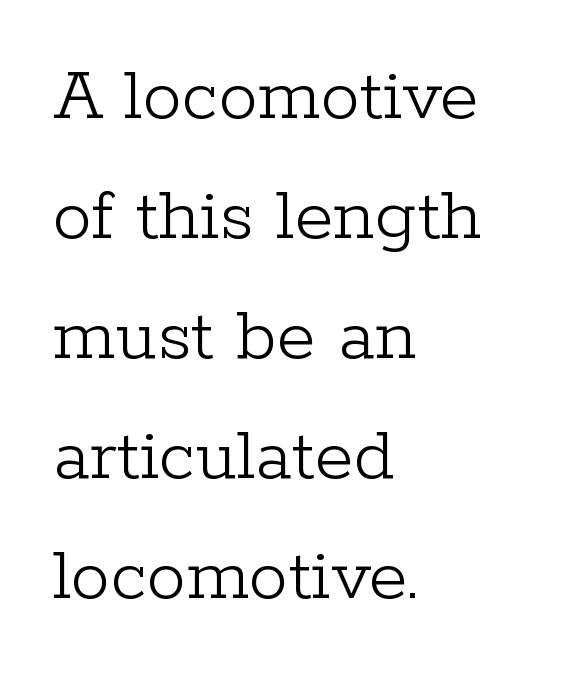
{"serif": "yes", "italic": "no", "bold": "no", "weight": "light", "width": "normal", "stroke_contrast": "low", "x_height": "medium", "monospaced": "no", "underline": "no", "align": "left", "line_spacing": "normal", "line_spacing_ratio": 1.52, "letter_spacing": "normal", "letter_spacing_em": 0.0, "glyph_px": 79}
